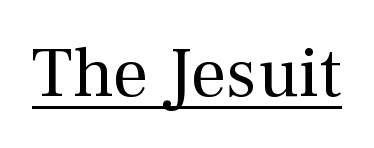
The image shows 71 px regular-weight serif type, upright; set normal letter spacing, underlined; medium stroke contrast and a medium x-height.
